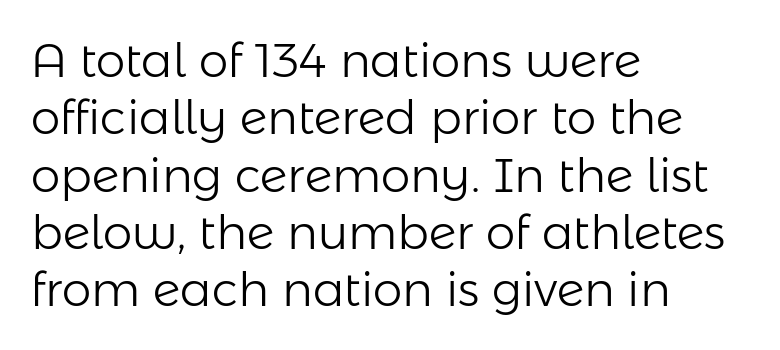
{"serif": "no", "italic": "no", "bold": "no", "weight": "light", "width": "normal", "stroke_contrast": "low", "x_height": "medium", "monospaced": "no", "underline": "no", "align": "left", "line_spacing_ratio": 1.22, "letter_spacing": "normal", "letter_spacing_em": 0.0, "glyph_px": 47}
